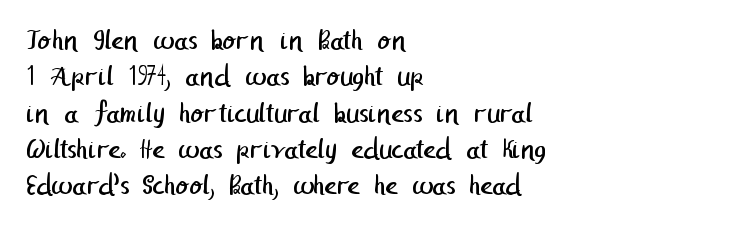
Q: Is the text bold? A: No.
Q: Is the typeface a serif or a sans-serif typeface? A: Sans-serif.
Q: Is the text underlined? A: No.
Q: How is the paragraph aligned? A: Left-aligned.
Q: Is the spacing between letters normal or unusually wide? A: Normal.
Q: Width (condensed, normal, or wide)? A: Normal.
Q: Stroke contrast? A: Low.
Q: x-height? A: Medium.
